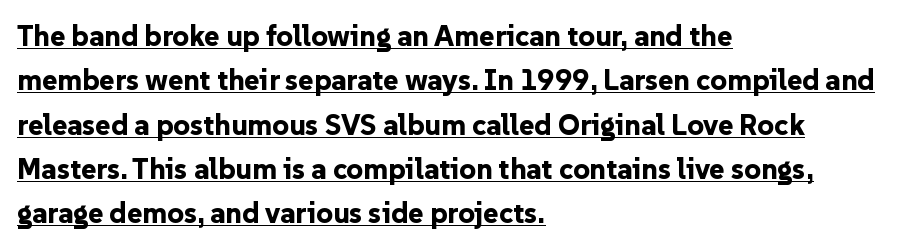
The image shows 29 px bold sans-serif type, upright; set left-aligned, normal line spacing (1.53x), normal letter spacing, underlined; low stroke contrast and a medium x-height.
